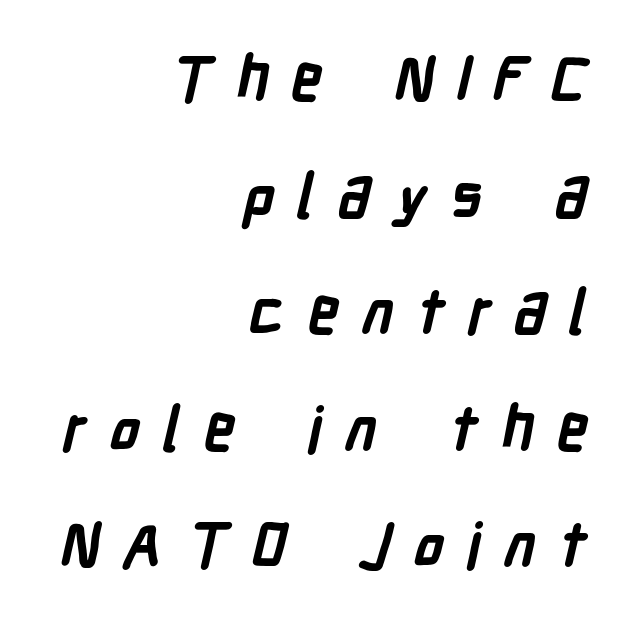
Q: Is the text bold? A: Yes.
Q: Is the typeface a serif or a sans-serif typeface? A: Sans-serif.
Q: Is the text underlined? A: No.
Q: How is the paragraph aligned? A: Right-aligned.
Q: Is the spacing between letters normal or unusually wide? A: Unusually wide.
Q: Width (condensed, normal, or wide)? A: Condensed.
Q: Stroke contrast? A: Low.
Q: x-height? A: Medium.
Q: Monospaced? A: No.
